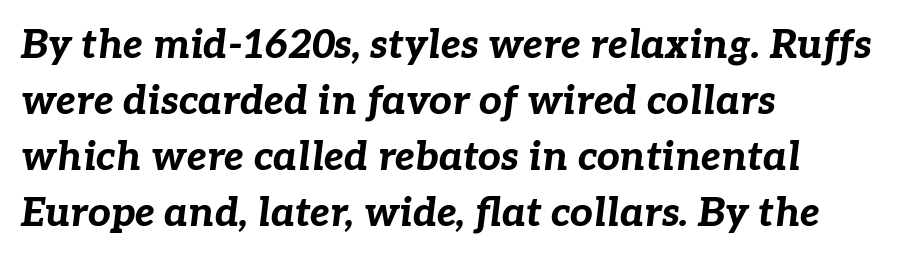
{"italic": "yes", "lean": "right", "slant_degrees": 7, "bold": "yes", "weight": "bold", "width": "normal", "stroke_contrast": "low", "x_height": "medium", "monospaced": "no", "underline": "no", "align": "left", "line_spacing": "normal", "line_spacing_ratio": 1.4, "letter_spacing": "normal", "letter_spacing_em": 0.0, "glyph_px": 40}
